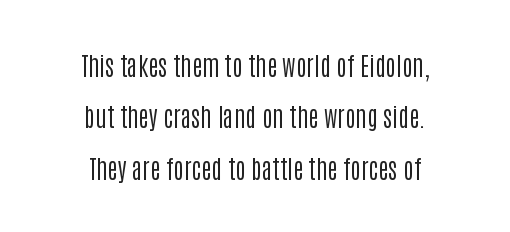
The image shows 25 px text type, upright; set centered, loose line spacing (2.06x), normal letter spacing, not underlined.
